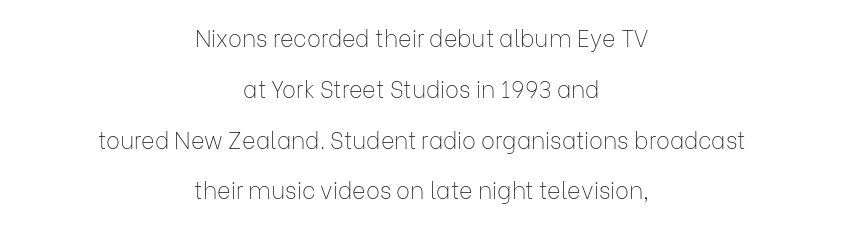
The image shows 23 px text type, upright; set centered, loose line spacing (2.21x), normal letter spacing, not underlined.
